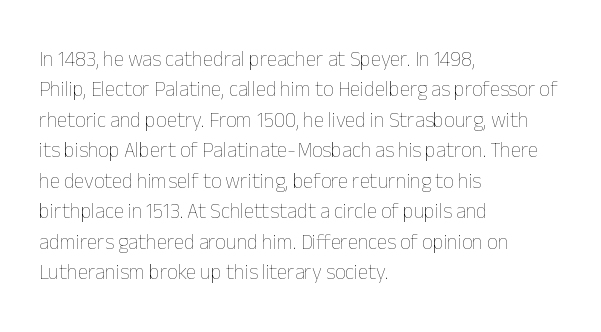
{"italic": "no", "bold": "no", "underline": "no", "align": "left", "line_spacing": "normal", "line_spacing_ratio": 1.45, "letter_spacing": "normal", "letter_spacing_em": 0.0, "glyph_px": 21}
